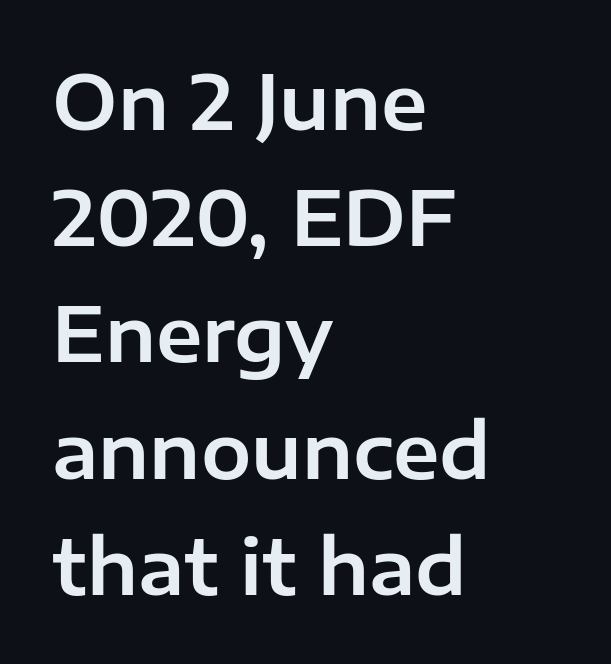
Q: Is the text italic (slanted)? A: No, it is upright.
Q: Is the typeface a serif or a sans-serif typeface? A: Sans-serif.
Q: Is the text underlined? A: No.
Q: How is the paragraph aligned? A: Left-aligned.
Q: Is the spacing between letters normal or unusually wide? A: Normal.
Q: Is the spacing between lines tight, normal or loose? A: Normal.
Q: Width (condensed, normal, or wide)? A: Normal.
Q: Stroke contrast? A: Low.
Q: x-height? A: Medium.
Q: Monospaced? A: No.
